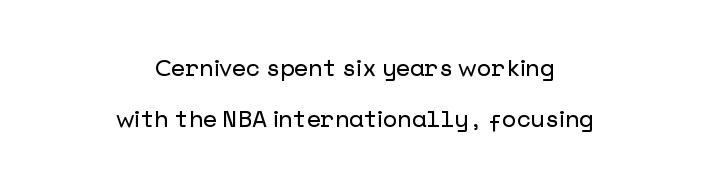
Q: Is the text italic (slanted)? A: No, it is upright.
Q: Is the text underlined? A: No.
Q: How is the paragraph aligned? A: Centered.
Q: Is the spacing between letters normal or unusually wide? A: Normal.
Q: Is the spacing between lines tight, normal or loose? A: Loose.
